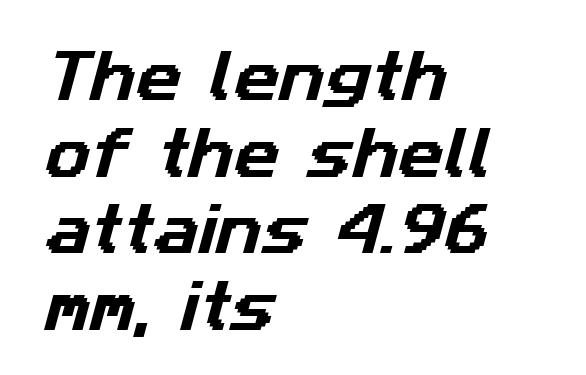
The image shows 56 px sans-serif type; set left-aligned, normal line spacing (1.37x), normal letter spacing, not underlined; low stroke contrast and a medium x-height.
